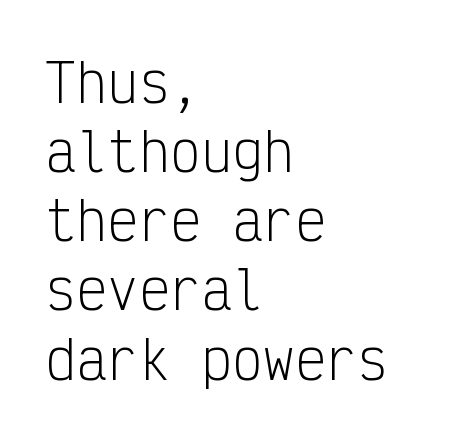
The image shows 52 px light, condensed sans-serif type, upright, monospaced; set left-aligned, normal line spacing (1.33x), normal letter spacing, not underlined; low stroke contrast and a medium x-height.
